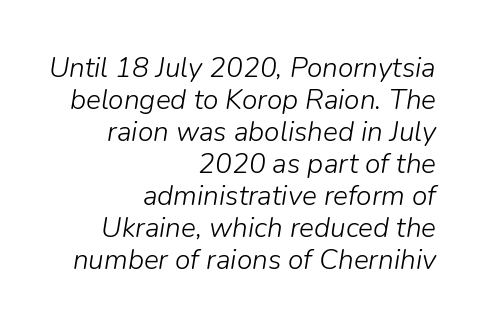
Q: Is the text bold? A: No.
Q: Is the text italic (slanted)? A: Yes, it leans right by about 9 degrees.
Q: Is the text underlined? A: No.
Q: How is the paragraph aligned? A: Right-aligned.
Q: Is the spacing between letters normal or unusually wide? A: Normal.
Q: Is the spacing between lines tight, normal or loose? A: Tight.
Q: Width (condensed, normal, or wide)? A: Normal.
Q: Stroke contrast? A: Low.
Q: x-height? A: Medium.
Q: Monospaced? A: No.
